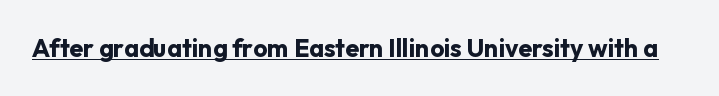
The face used here appears with an underline applied. Nope, not italic — everything's standing straight. This is heavy type, rendered in bold. Nobody touched the tracking dial on this one.
